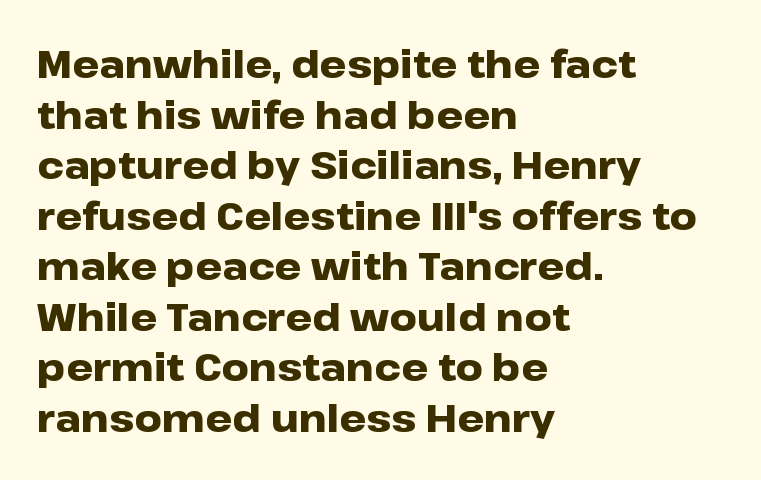
A clean baseline with only descenders dipping below it. What stands out about the letter spacing? Nothing — it is the standard amount. Caption: bold face, heavy strokes. This sample has the flowing, uneven cadence of proportional lettering.
